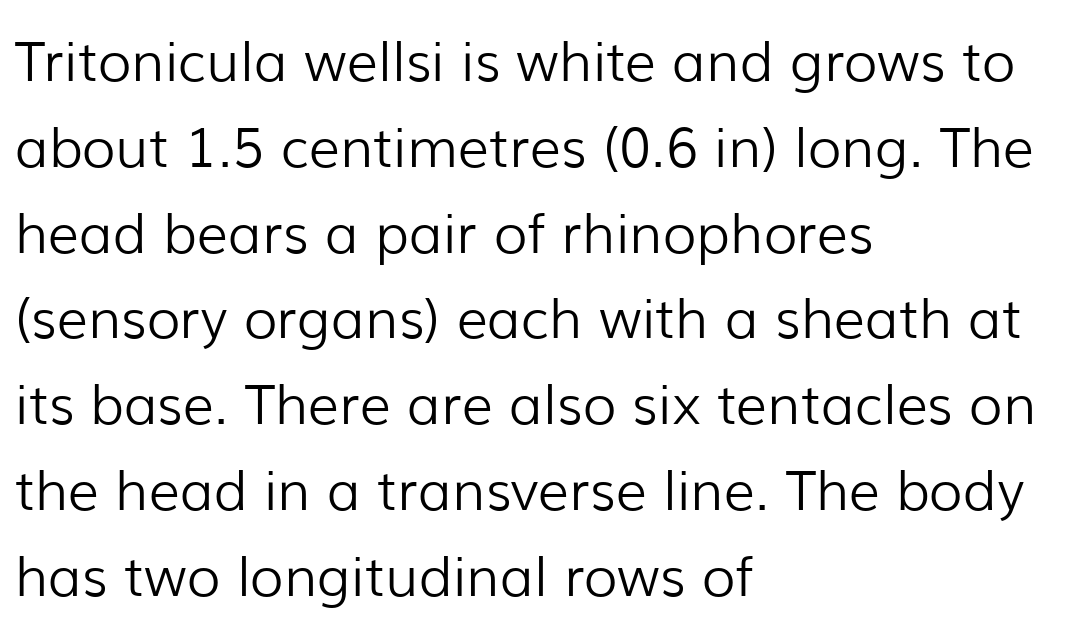
{"serif": "no", "italic": "no", "bold": "no", "weight": "light", "width": "normal", "stroke_contrast": "low", "x_height": "medium", "monospaced": "no", "underline": "no", "align": "left", "line_spacing": "normal", "line_spacing_ratio": 1.56, "letter_spacing": "normal", "letter_spacing_em": 0.0, "glyph_px": 55}
